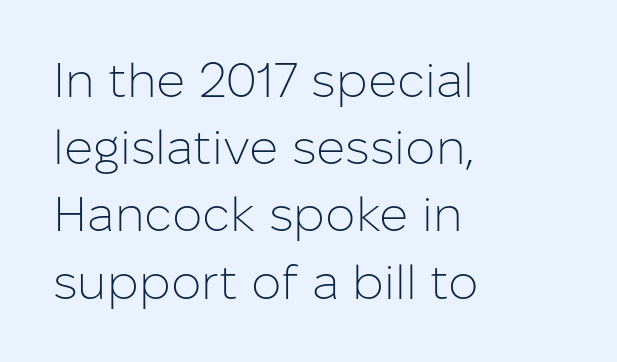
Stroke mass is kept to a normal reading level or below. The passage shown is typed in a proportional face where columns would drift. The strip under each line holds only bare page. This is roman type, the default non-slanted kind.
